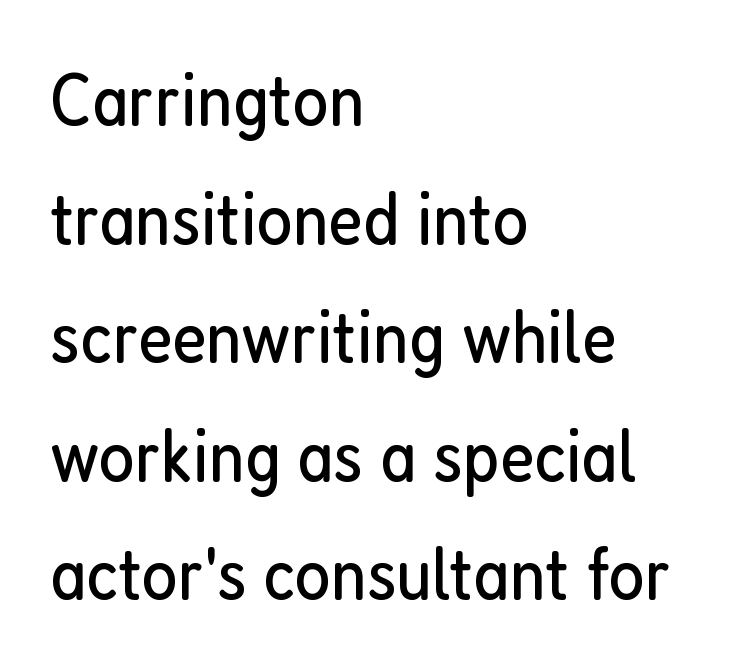
{"serif": "no", "italic": "no", "bold": "no", "weight": "regular", "width": "condensed", "stroke_contrast": "low", "x_height": "medium", "monospaced": "no", "underline": "no", "align": "left", "line_spacing": "normal", "line_spacing_ratio": 1.56, "letter_spacing": "normal", "letter_spacing_em": 0.0, "glyph_px": 76}
